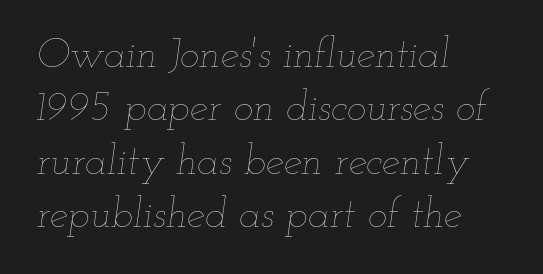
Q: Is the text bold? A: No.
Q: Is the text italic (slanted)? A: Yes, it leans right by about 12 degrees.
Q: Is the text underlined? A: No.
Q: How is the paragraph aligned? A: Left-aligned.
Q: Is the spacing between letters normal or unusually wide? A: Normal.
Q: Is the spacing between lines tight, normal or loose? A: Normal.
Q: Width (condensed, normal, or wide)? A: Wide.
Q: Stroke contrast? A: Low.
Q: x-height? A: Small.
Q: Monospaced? A: No.
